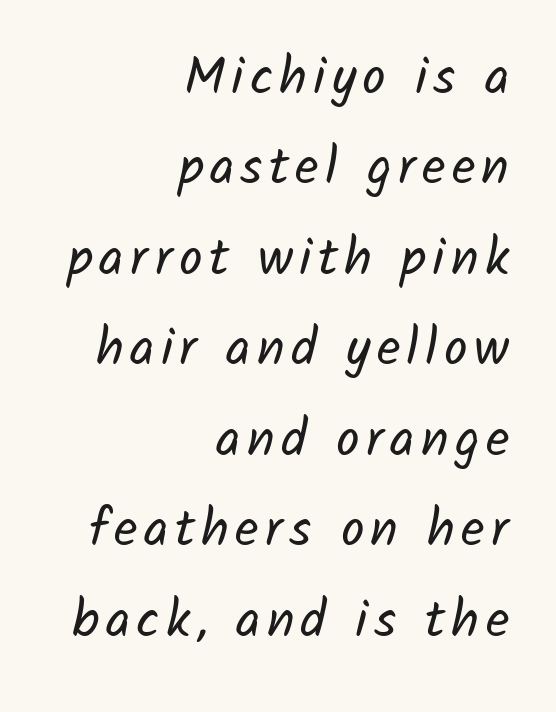
Each letter's strokes conclude bluntly, with no projecting serifs. All the whitespace from short lines collects on the left. Spacing verdict: proportional, widths tailored to each character. The strokes carry an ordinary text weight at most.
